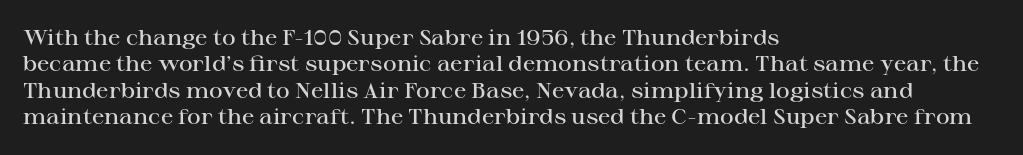
Its strokes are somewhat broadened, the hallmark of semibold type. Notice how descenders clear the ascenders below comfortably — that's standard leading. The letters stand straight up with perfectly vertical stems. Compared with a centered layout, this one pins lines to the left instead.
